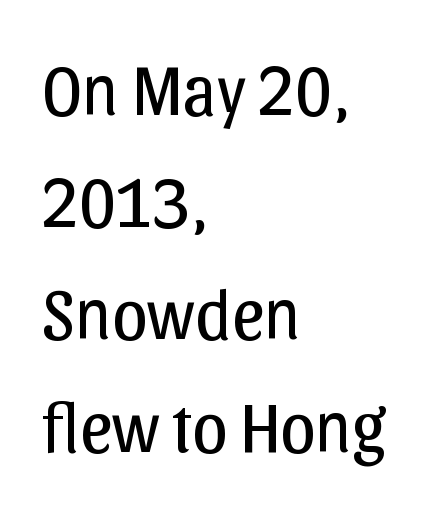
Compared with a centered layout, this one pins lines to the left instead. The passage shown stacks its lines at a standard gap. Notice how the stems are strictly vertical — no italics here. The strokes carry an ordinary text weight at most. The passage shown has conventional tracking throughout.
